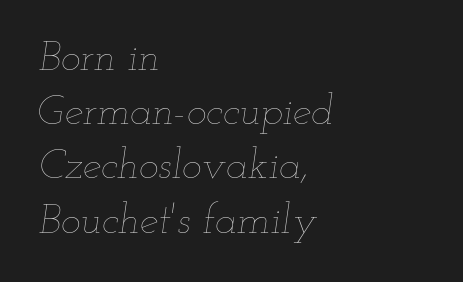
{"italic": "yes", "lean": "right", "slant_degrees": 12, "bold": "no", "weight": "thin", "width": "wide", "stroke_contrast": "low", "x_height": "small", "monospaced": "no", "underline": "no", "align": "left", "line_spacing": "normal", "line_spacing_ratio": 1.29, "letter_spacing": "normal", "letter_spacing_em": 0.0, "glyph_px": 42}
